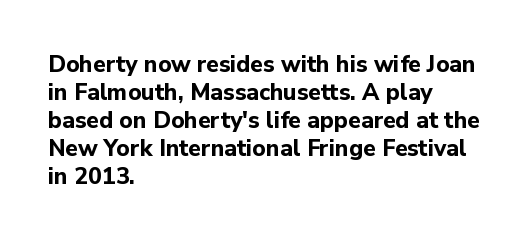
Look at the stroke-to-counter ratio: heavy, a bold. Ordinary non-slanted type is in use. The baseline area is clear. The setting favours the left margin, as ordinary paragraphs usually do. Look at the tracking — it's just the regular setting, nothing added.
